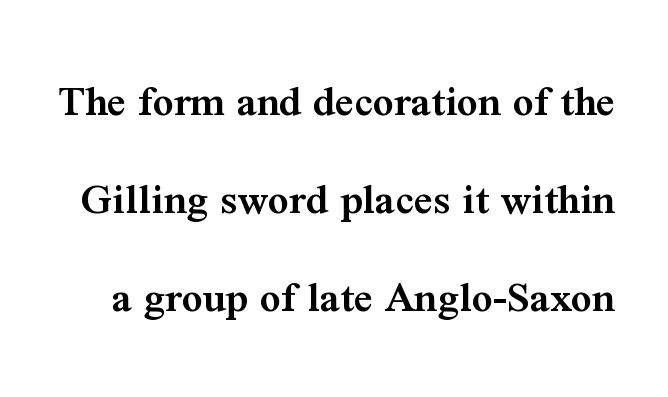
{"serif": "yes", "italic": "no", "bold": "semi", "weight": "semibold", "width": "normal", "stroke_contrast": "medium", "x_height": "medium", "monospaced": "no", "underline": "no", "line_spacing": "loose", "line_spacing_ratio": 2.13, "letter_spacing": "normal", "letter_spacing_em": 0.0, "glyph_px": 46}
